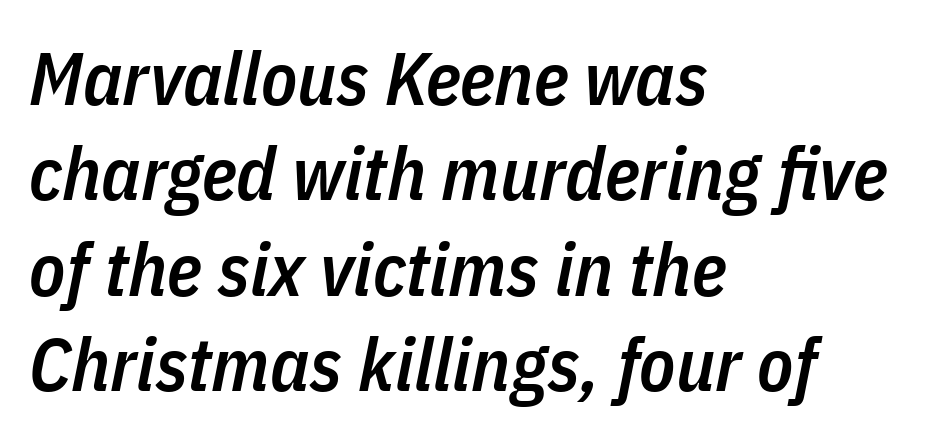
Decoration check: the copy has no underline. Is the letter spacing exaggerated? No — it looks like the ordinary default. Think of a printed novel: that variable character pitch is what you see here. The block of text has a typical density, with ordinary space between rows. This is oblique type, the kind used for emphasis or titles.
